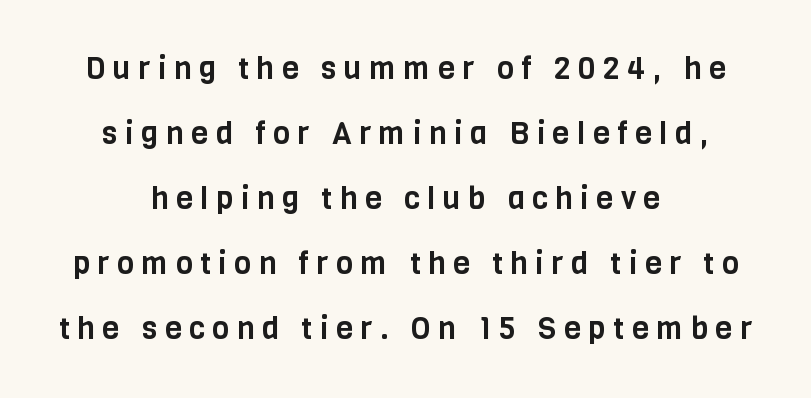
The string is rendered with underlining switched off. Nothing sits at the stroke ends, so this counts as sans-serif. Tracking here is generous; glyphs stand well apart from one another. The face used here is proportionally spaced, like ordinary book or web type. The lettering stays uniformly vertical, giving the passage a roman look.
